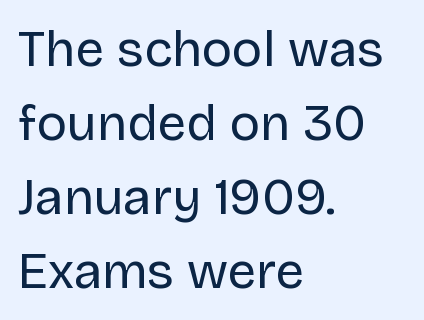
Glyph-to-glyph distance matches everyday printed text. In terms of letterform style, serifs are entirely absent. Posture: vertical. This sample has the flowing, uneven cadence of proportional lettering. Descender tails drop into unmarked territory.
